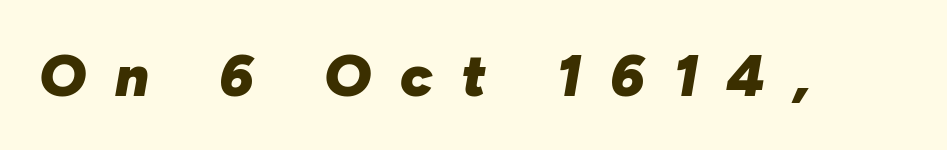
The image shows 59 px heavy type, italic (leaning right); set unusually wide letter spacing (+0.48 em), not underlined; low stroke contrast and a medium x-height.
